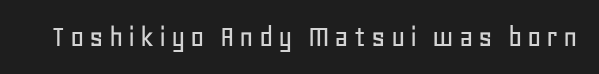
Here the designer chose a conventional face with non-uniform glyph widths. This is sans-serif lettering, the kind often seen on screens and signage. This is roman type, the default non-slanted kind. Clear beneath every line of the passage.
